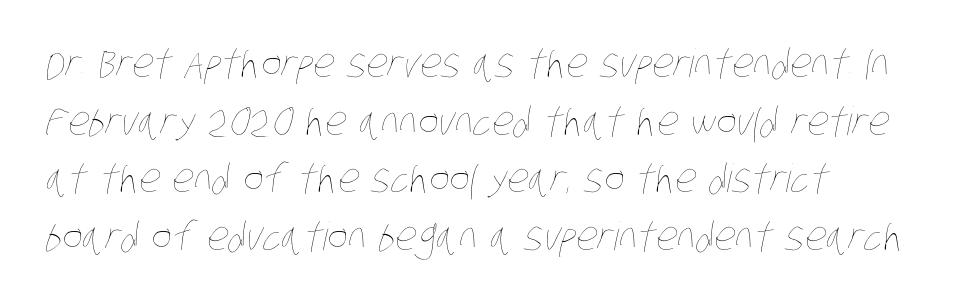
Q: Is the text bold? A: No.
Q: Is the text underlined? A: No.
Q: How is the paragraph aligned? A: Left-aligned.
Q: Is the spacing between letters normal or unusually wide? A: Normal.
Q: Is the spacing between lines tight, normal or loose? A: Normal.
Q: Width (condensed, normal, or wide)? A: Condensed.
Q: Stroke contrast? A: Low.
Q: x-height? A: Large.
Q: Monospaced? A: No.
